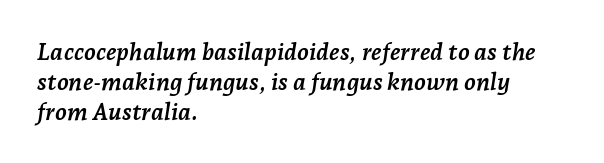
The vertical gap from one line to the next is medium. Notice how the passage keeps a crisp vertical edge on the left only. The letters are slanted; this is an italic face. A bare baseline throughout the passage. How heavy is the stroke? Heavy — this is a bold. The passage shown has conventional tracking throughout.
